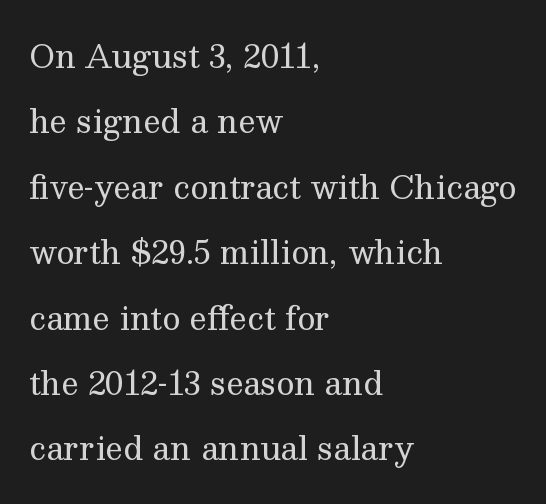
{"serif": "yes", "italic": "no", "bold": "no", "weight": "regular", "width": "normal", "stroke_contrast": "medium", "x_height": "medium", "monospaced": "no", "underline": "no", "align": "left", "line_spacing": "loose", "line_spacing_ratio": 2.11, "letter_spacing": "normal", "letter_spacing_em": 0.0, "glyph_px": 31}
